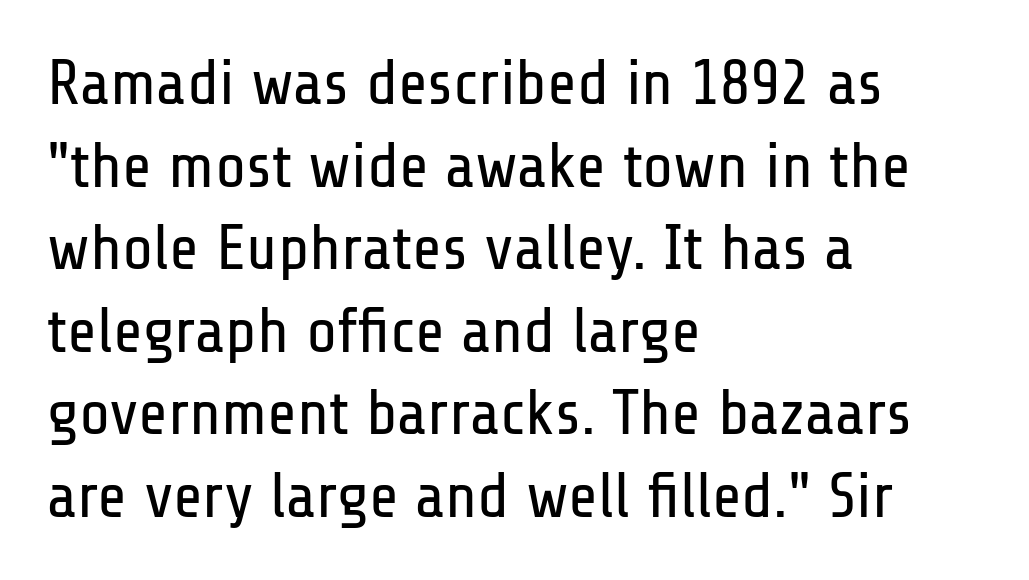
{"serif": "no", "italic": "no", "bold": "no", "weight": "regular", "width": "condensed", "stroke_contrast": "low", "x_height": "medium", "monospaced": "no", "underline": "no", "align": "left", "line_spacing": "normal", "line_spacing_ratio": 1.29, "letter_spacing": "normal", "letter_spacing_em": 0.0, "glyph_px": 64}
